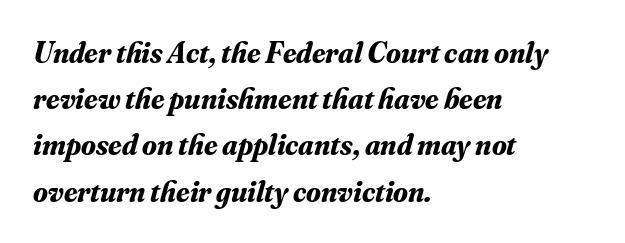
Q: Is the text bold? A: Yes.
Q: Is the text italic (slanted)? A: Yes, it leans right by about 16 degrees.
Q: Is the typeface a serif or a sans-serif typeface? A: Serif.
Q: Is the text underlined? A: No.
Q: How is the paragraph aligned? A: Left-aligned.
Q: Is the spacing between letters normal or unusually wide? A: Normal.
Q: Is the spacing between lines tight, normal or loose? A: Normal.
Q: Width (condensed, normal, or wide)? A: Normal.
Q: Stroke contrast? A: Medium.
Q: x-height? A: Small.
Q: Monospaced? A: No.
